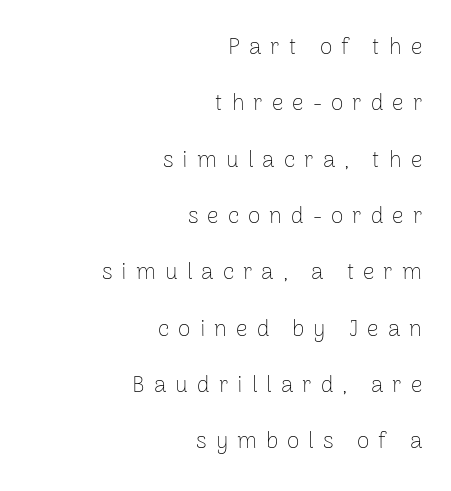
Is the letter spacing exaggerated? Yes — the characters are pushed far apart. This rendering features lettering with no underline. Where is the straight margin? On the right. The font's upright variant was chosen for this text. Summary of vertical rhythm: relaxed, with wide interline spacing.
